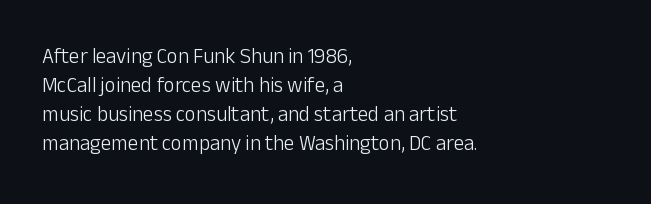
The image shows 21 px text type, upright; set left-aligned, normal line spacing (1.38x), normal letter spacing, not underlined.
